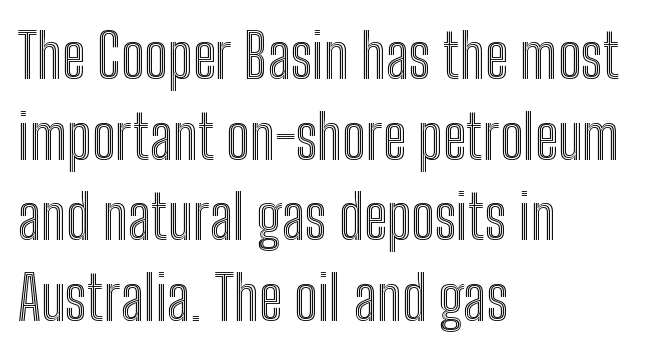
The image shows 61 px condensed type, upright; set left-aligned, normal line spacing (1.32x), normal letter spacing, not underlined; a medium x-height.
